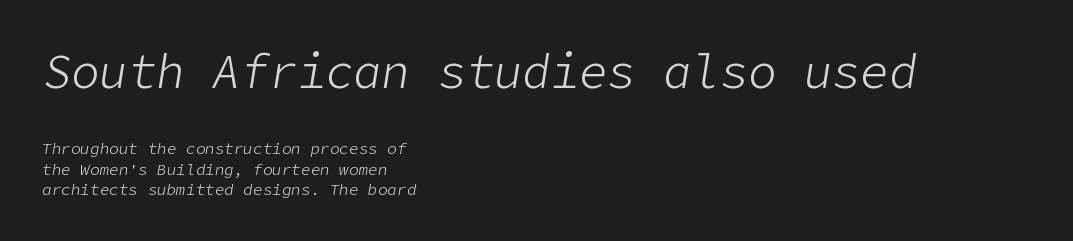
Q: Is the text bold? A: No.
Q: Is the text italic (slanted)? A: Yes, it leans right by about 9 degrees.
Q: Is the text underlined? A: No.
Q: How is the paragraph aligned? A: Left-aligned.
Q: Is the spacing between letters normal or unusually wide? A: Normal.
Q: Is the spacing between lines tight, normal or loose? A: Normal.
Q: Which block of text is set in a larger size, the first (top) or the second (bottom)? A: The first (top) one.
Q: Width (condensed, normal, or wide)? A: Normal.
Q: Stroke contrast? A: Low.
Q: x-height? A: Medium.
